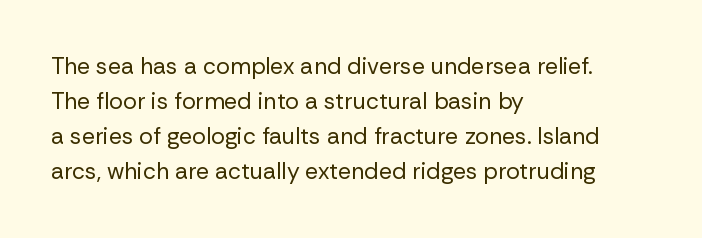
The image shows 23 px text type, upright; set left-aligned, normal line spacing (1.52x), normal letter spacing, not underlined.
